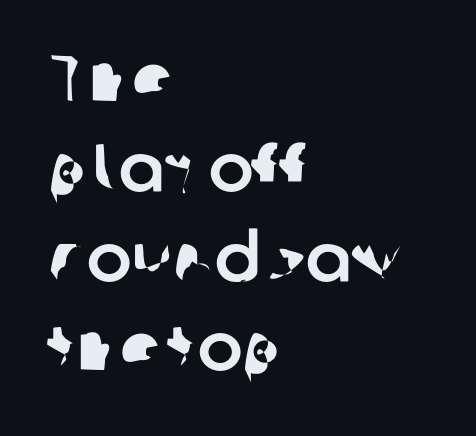
Q: Is the typeface a serif or a sans-serif typeface? A: Sans-serif.
Q: Is the text underlined? A: No.
Q: How is the paragraph aligned? A: Left-aligned.
Q: Is the spacing between letters normal or unusually wide? A: Normal.
Q: Is the spacing between lines tight, normal or loose? A: Normal.
Q: Width (condensed, normal, or wide)? A: Normal.
Q: Stroke contrast? A: Low.
Q: x-height? A: Medium.
Q: Monospaced? A: No.
